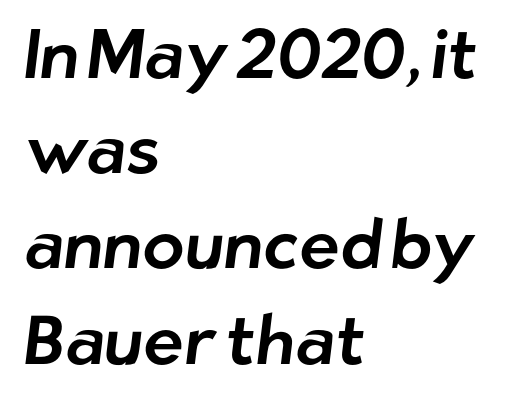
The image shows 69 px sans-serif type; set left-aligned, normal line spacing (1.38x), normal letter spacing, not underlined; low stroke contrast and a medium x-height.
